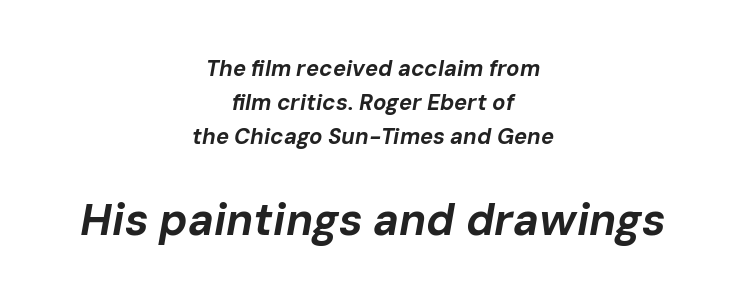
Q: Is the text bold? A: Yes.
Q: Is the text italic (slanted)? A: Yes, it leans right by about 10 degrees.
Q: Is the text underlined? A: No.
Q: How is the paragraph aligned? A: Centered.
Q: Is the spacing between letters normal or unusually wide? A: Normal.
Q: Is the spacing between lines tight, normal or loose? A: Normal.
Q: Which block of text is set in a larger size, the first (top) or the second (bottom)? A: The second (bottom) one.
Q: Width (condensed, normal, or wide)? A: Normal.
Q: Stroke contrast? A: Low.
Q: x-height? A: Medium.
Q: Monospaced? A: No.
